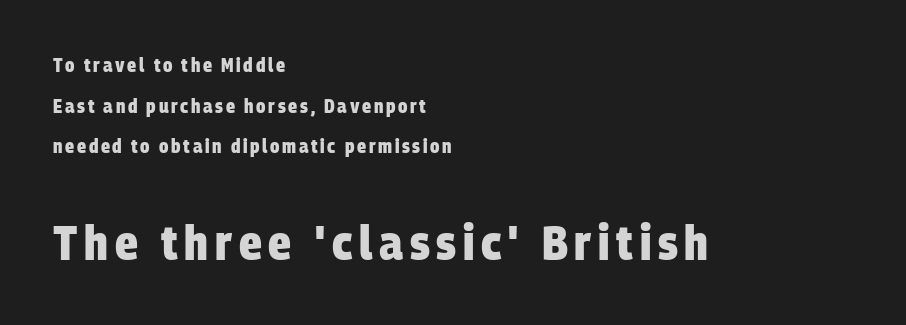
Is the type bold? Yes — the strokes are clearly thick and heavy. The composition opens small and finishes big. The face used here is a sans, in the tradition of grotesques and geometrics. These lines are set flush left with a ragged right edge. You could fit nearly another row in the gap between these rows.
